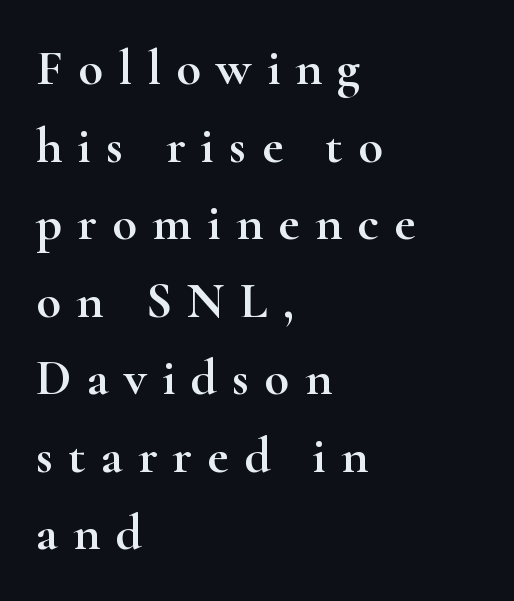
Proportional: the letters do not fall into vertical columns. A classic flush-left, rag-right setting is used for this passage. Does extra space separate the letters? Yes, quite a lot of it. A typesetter would label this face a serif. The letters stand straight up with perfectly vertical stems. The specimen omits any rule beneath the text block's lines.
